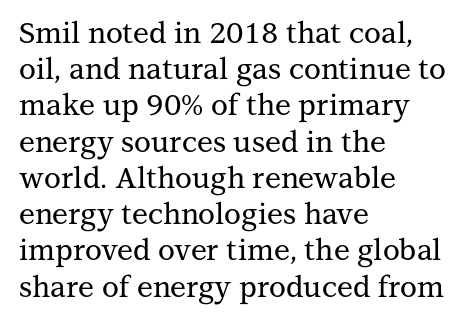
Q: Is the text italic (slanted)? A: No, it is upright.
Q: Is the typeface a serif or a sans-serif typeface? A: Serif.
Q: Is the text underlined? A: No.
Q: How is the paragraph aligned? A: Left-aligned.
Q: Is the spacing between letters normal or unusually wide? A: Normal.
Q: Is the spacing between lines tight, normal or loose? A: Normal.
Q: Width (condensed, normal, or wide)? A: Normal.
Q: Stroke contrast? A: Medium.
Q: x-height? A: Medium.
Q: Monospaced? A: No.
